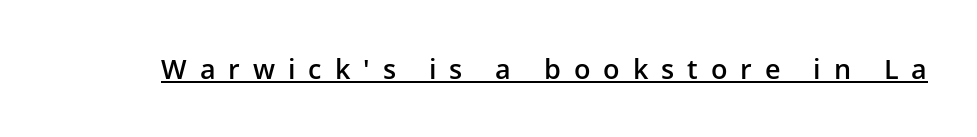
{"italic": "no", "bold": "semi", "underline": "yes", "letter_spacing": "wide", "letter_spacing_em": 0.48, "glyph_px": 27}
